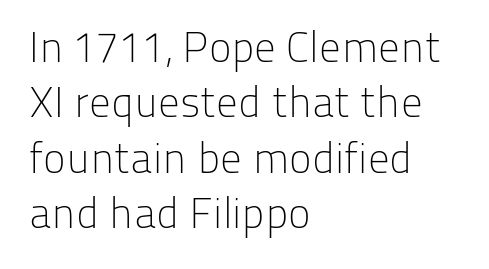
The image shows 43 px light sans-serif type, upright; set left-aligned, normal line spacing (1.29x), normal letter spacing, not underlined; low stroke contrast and a medium x-height.
